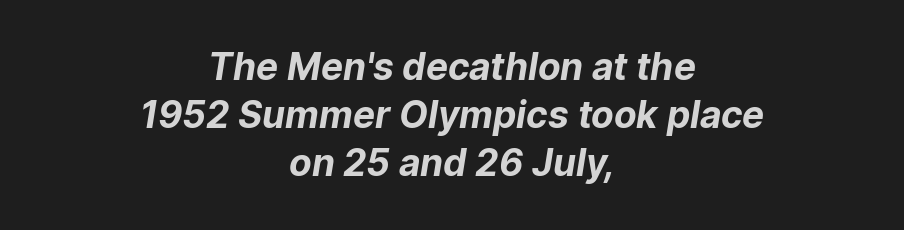
{"serif": "no", "bold": "yes", "weight": "bold", "width": "normal", "stroke_contrast": "low", "x_height": "medium", "monospaced": "no", "underline": "no", "align": "center", "line_spacing": "normal", "line_spacing_ratio": 1.3, "letter_spacing": "normal", "letter_spacing_em": 0.0, "glyph_px": 37}
